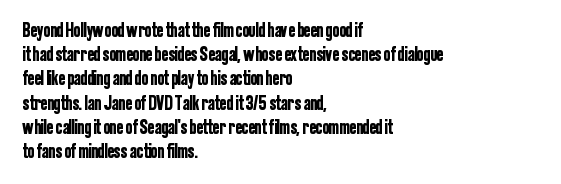
Q: Is the text italic (slanted)? A: No, it is upright.
Q: Is the text underlined? A: No.
Q: How is the paragraph aligned? A: Left-aligned.
Q: Is the spacing between letters normal or unusually wide? A: Normal.
